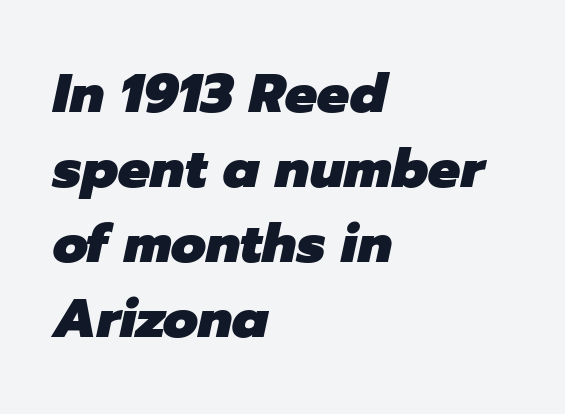
Underline: absent. A typesetter would mark this as italic. The passage shown is emphatically bold. Students, observe: this is what conventionally led text looks like. A student would call this left alignment; a typographer would say flush left, rag right.
